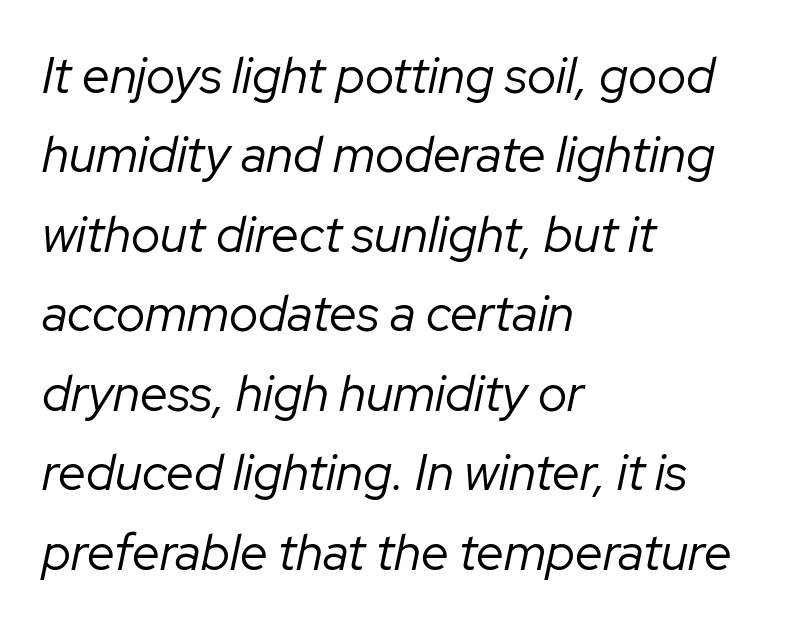
The image shows 50 px regular-weight type, italic (leaning right); set left-aligned, normal line spacing (1.59x), normal letter spacing, not underlined; low stroke contrast and a medium x-height.
